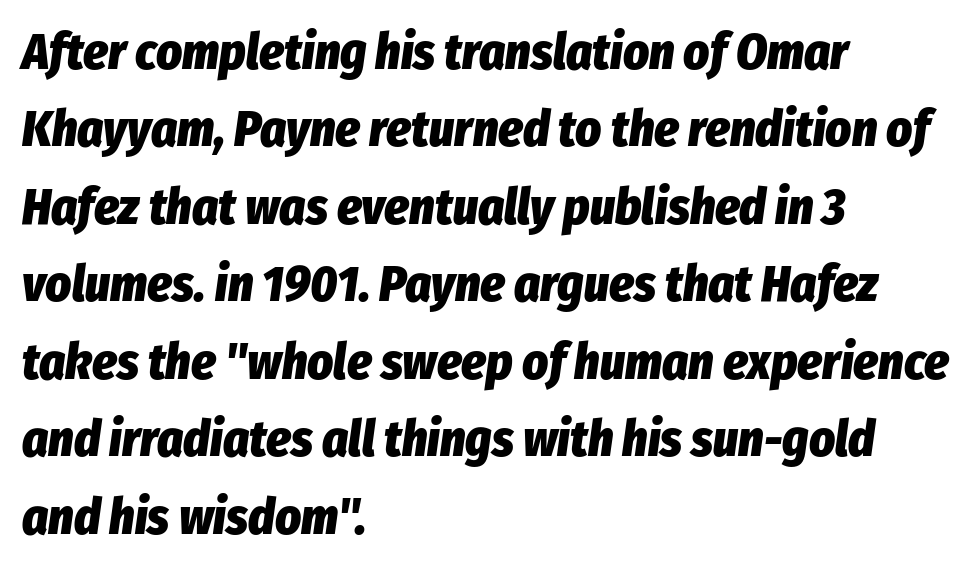
{"italic": "yes", "lean": "right", "slant_degrees": 8, "bold": "yes", "weight": "heavy", "width": "condensed", "stroke_contrast": "low", "x_height": "medium", "monospaced": "no", "underline": "no", "align": "left", "line_spacing": "normal", "line_spacing_ratio": 1.55, "letter_spacing": "normal", "letter_spacing_em": 0.0, "glyph_px": 50}
